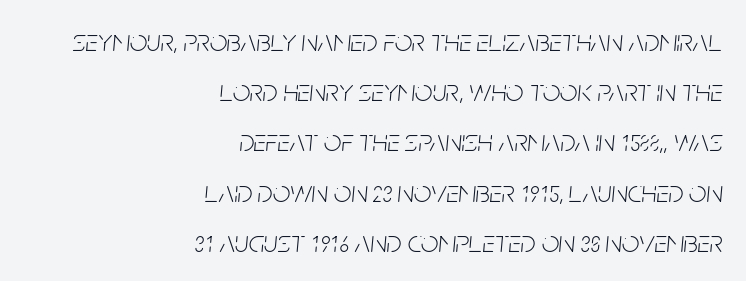
Q: Is the text bold? A: No.
Q: Is the text italic (slanted)? A: Yes, it leans right by about 5 degrees.
Q: Is the text underlined? A: No.
Q: How is the paragraph aligned? A: Right-aligned.
Q: Is the spacing between letters normal or unusually wide? A: Normal.
Q: Is the spacing between lines tight, normal or loose? A: Normal.
Q: Width (condensed, normal, or wide)? A: Condensed.
Q: Stroke contrast? A: Low.
Q: x-height? A: Large.
Q: Monospaced? A: No.
